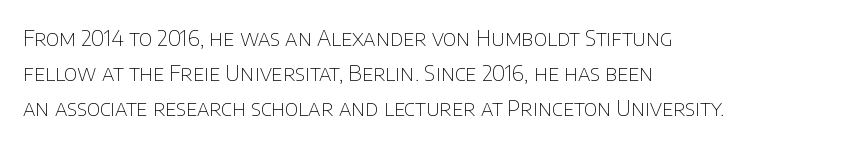
Q: Is the text bold? A: No.
Q: Is the text italic (slanted)? A: No, it is upright.
Q: Is the text underlined? A: No.
Q: How is the paragraph aligned? A: Left-aligned.
Q: Is the spacing between letters normal or unusually wide? A: Normal.
Q: Is the spacing between lines tight, normal or loose? A: Normal.
